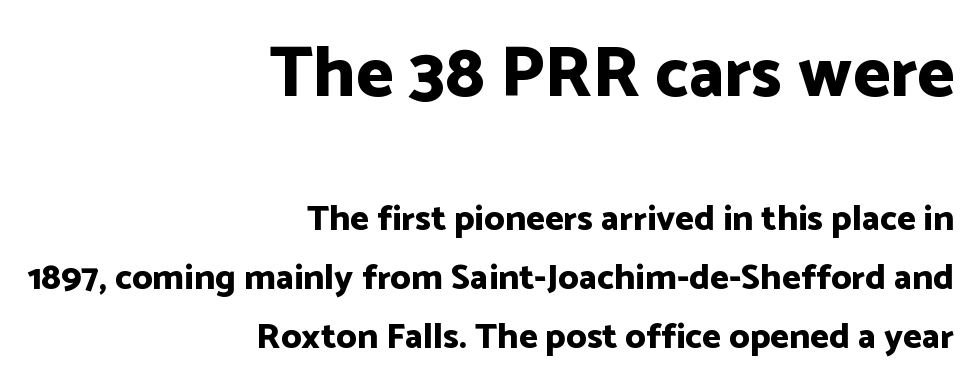
Inter-character spacing is left at the font's built-in metrics. Layout note: lines flush right. Thick stems and heavy bowls — unmistakably bold. The passage shown is typed in a proportional face where columns would drift. Classification — sans serif. Vertical spacing — default.
